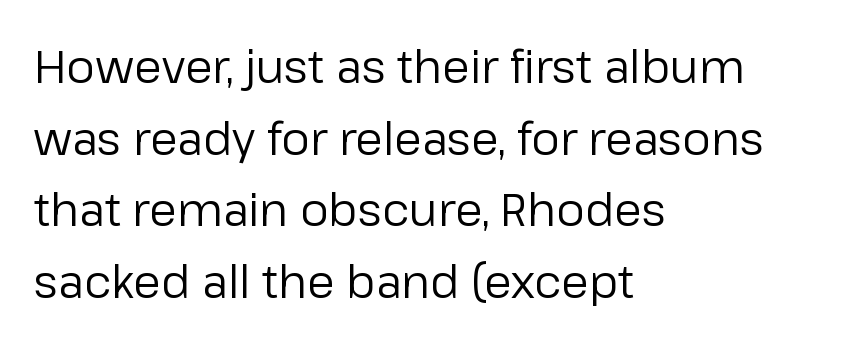
Q: Is the text bold? A: No.
Q: Is the text italic (slanted)? A: No, it is upright.
Q: Is the typeface a serif or a sans-serif typeface? A: Sans-serif.
Q: Is the text underlined? A: No.
Q: How is the paragraph aligned? A: Left-aligned.
Q: Is the spacing between letters normal or unusually wide? A: Normal.
Q: Is the spacing between lines tight, normal or loose? A: Normal.
Q: Width (condensed, normal, or wide)? A: Normal.
Q: Stroke contrast? A: Low.
Q: x-height? A: Medium.
Q: Monospaced? A: No.
